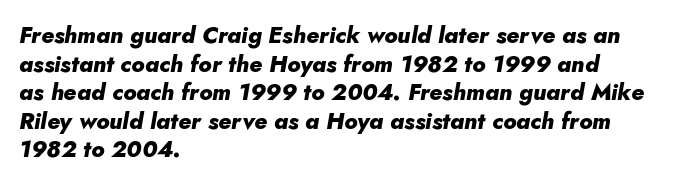
The image shows 23 px bold type, italic (leaning right); set left-aligned, line spacing 1.24x, normal letter spacing, not underlined.
